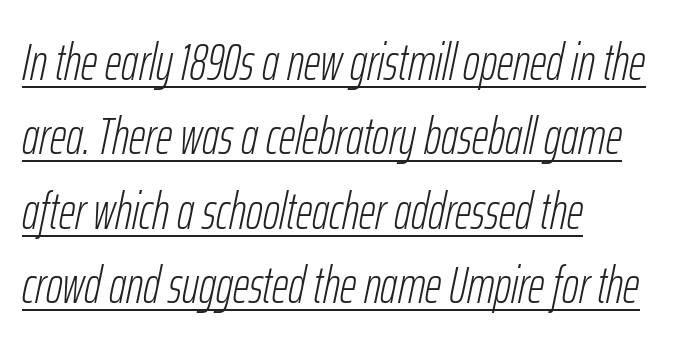
{"italic": "yes", "lean": "right", "slant_degrees": 12, "bold": "no", "weight": "light", "width": "condensed", "stroke_contrast": "low", "x_height": "medium", "monospaced": "no", "underline": "yes", "align": "left", "line_spacing": "normal", "line_spacing_ratio": 1.46, "letter_spacing": "normal", "letter_spacing_em": 0.0, "glyph_px": 51}
